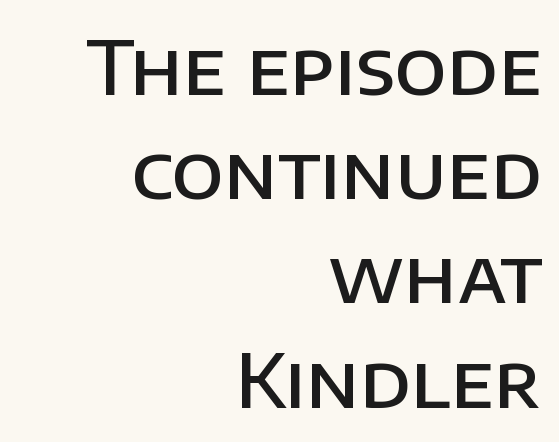
The image shows 75 px semibold sans-serif type, upright; set right-aligned, normal line spacing (1.39x), normal letter spacing, not underlined; low stroke contrast and a large x-height.
